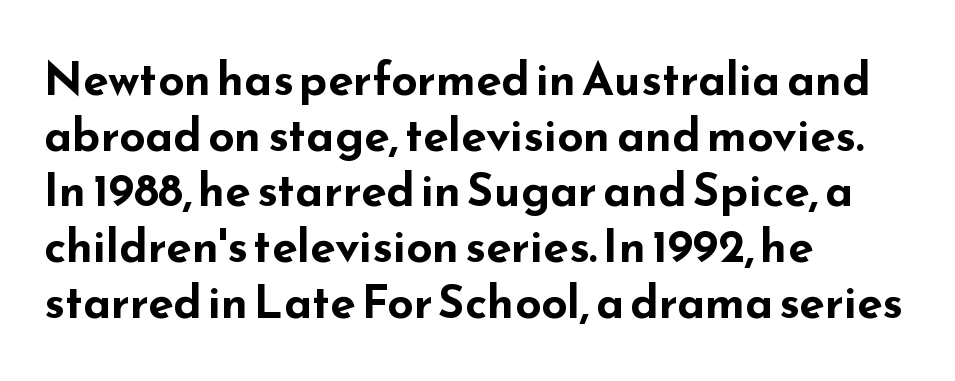
Q: Is the text bold? A: Yes.
Q: Is the text italic (slanted)? A: No, it is upright.
Q: Is the typeface a serif or a sans-serif typeface? A: Sans-serif.
Q: Is the text underlined? A: No.
Q: How is the paragraph aligned? A: Left-aligned.
Q: Is the spacing between letters normal or unusually wide? A: Normal.
Q: Width (condensed, normal, or wide)? A: Wide.
Q: Stroke contrast? A: Low.
Q: x-height? A: Small.
Q: Monospaced? A: No.
